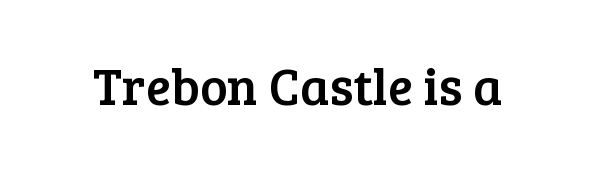
A clean baseline with only descenders dipping below it. To sum up the face: it has serifs. This rendering leaves character spacing at its baseline value. Rendered with straight, roman letterforms. Here the designer chose a conventional face with non-uniform glyph widths.
